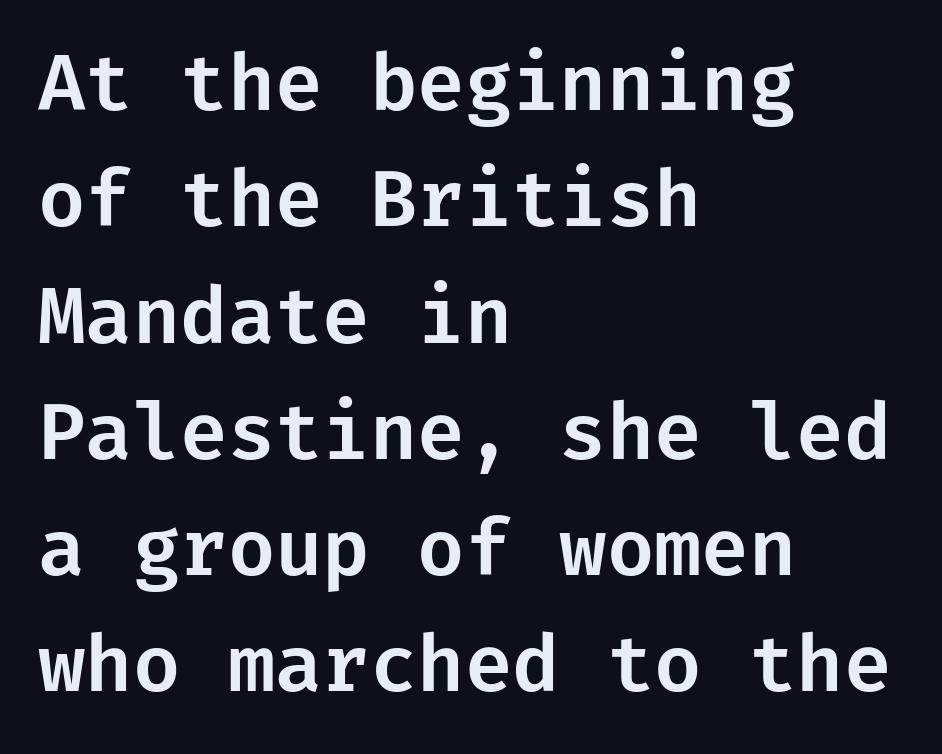
{"serif": "no", "italic": "no", "width": "normal", "stroke_contrast": "low", "x_height": "medium", "underline": "no", "align": "left", "line_spacing": "normal", "line_spacing_ratio": 1.51, "letter_spacing": "normal", "letter_spacing_em": 0.0, "glyph_px": 77}
